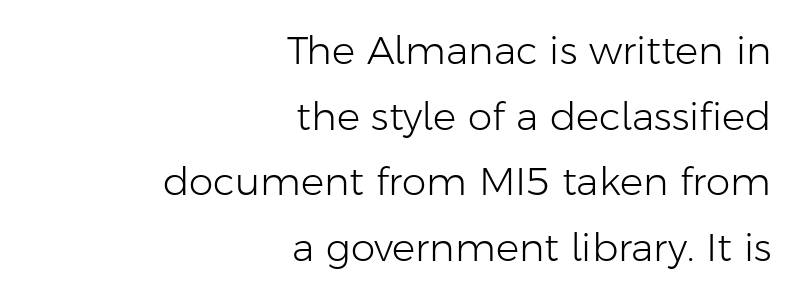
{"serif": "no", "italic": "no", "bold": "no", "weight": "light", "width": "normal", "stroke_contrast": "low", "x_height": "medium", "monospaced": "no", "underline": "no", "align": "right", "line_spacing": "normal", "line_spacing_ratio": 1.68, "letter_spacing": "normal", "letter_spacing_em": 0.0, "glyph_px": 39}
